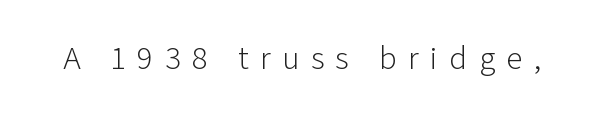
The face used here is rendered with a markedly widened letterfit. The passage shown is not underscored anywhere. Posture: straight, roman, zero tilt. Stroke mass is kept to a normal reading level or below. This sample uses a sans-serif face. Here the designer chose a conventional face with non-uniform glyph widths.
